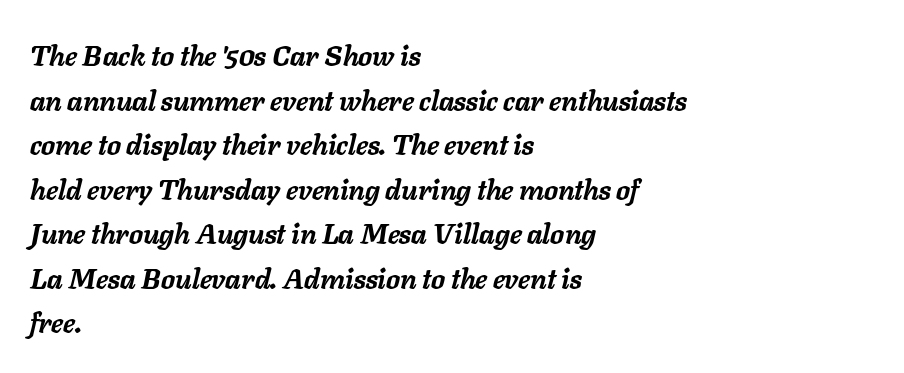
Each row of text sits above clean, open space. Spacing between characters is what you'd get straight out of the box. Character widths vary here, with narrow letters taking less room than wide ones. What weight is shown? A full bold with thick strokes. The space between consecutive lines is moderate.
